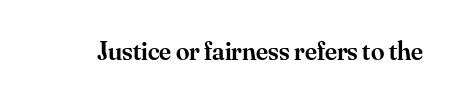
Q: Is the text bold? A: Semi-bold.
Q: Is the text italic (slanted)? A: No, it is upright.
Q: Is the text underlined? A: No.
Q: Is the spacing between letters normal or unusually wide? A: Normal.
